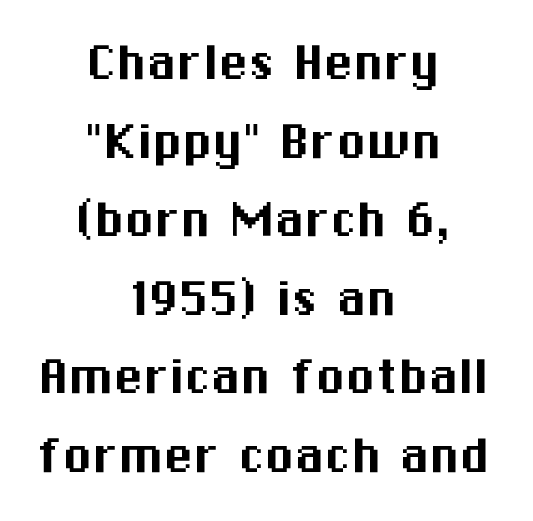
The lettering holds an erect, upright posture throughout. Observe the ordinary spacing: letters are neighbours, not strangers. The baseline area is clear. Serifs: no, the terminals of the letterforms are clean. Here the designer chose a conventional face with non-uniform glyph widths.
